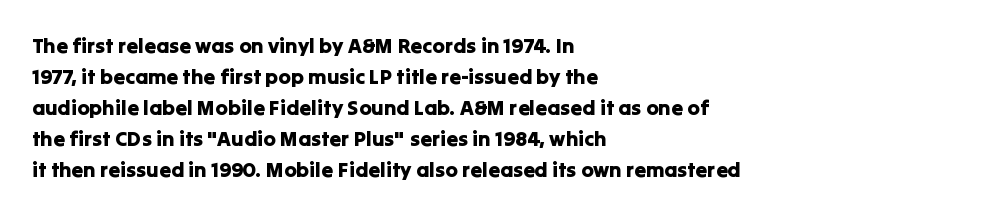
Does the copy run flush right? No — it runs flush left. The specimen reads as upright at a glance. Between one letter and the next there's only the usual sliver of space. The designer left line spacing at the default.
